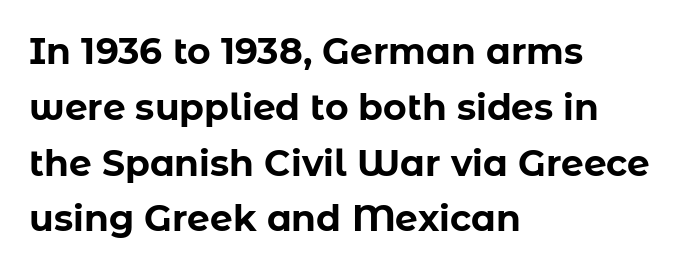
{"serif": "no", "italic": "no", "bold": "yes", "weight": "bold", "width": "normal", "stroke_contrast": "low", "x_height": "medium", "monospaced": "no", "underline": "no", "align": "left", "line_spacing": "normal", "line_spacing_ratio": 1.55, "letter_spacing": "normal", "letter_spacing_em": 0.0, "glyph_px": 36}
